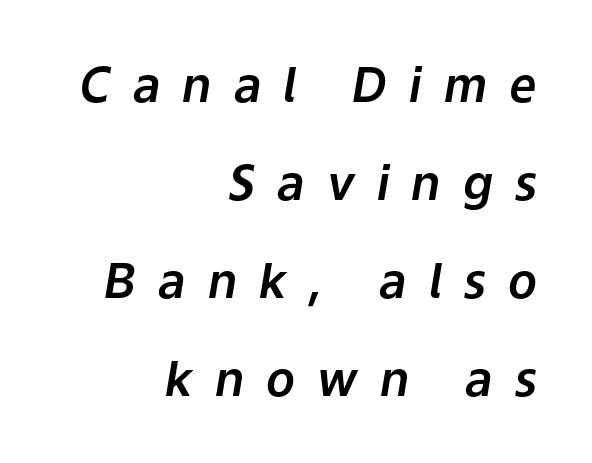
Q: Is the text italic (slanted)? A: Yes, it leans right by about 9 degrees.
Q: Is the text underlined? A: No.
Q: How is the paragraph aligned? A: Right-aligned.
Q: Is the spacing between letters normal or unusually wide? A: Unusually wide.
Q: Is the spacing between lines tight, normal or loose? A: Loose.
Q: Width (condensed, normal, or wide)? A: Normal.
Q: Stroke contrast? A: Low.
Q: x-height? A: Medium.
Q: Monospaced? A: No.
